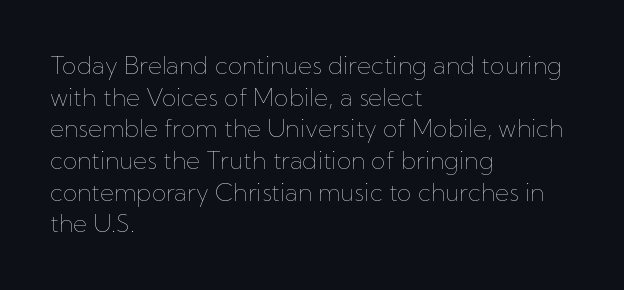
{"italic": "no", "bold": "no", "underline": "no", "align": "left", "line_spacing": "normal", "line_spacing_ratio": 1.32, "letter_spacing": "normal", "letter_spacing_em": 0.0, "glyph_px": 24}
